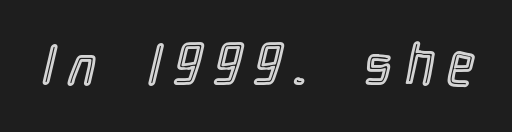
The image shows 57 px condensed type; set unusually wide letter spacing (+0.26 em), not underlined; a medium x-height.
